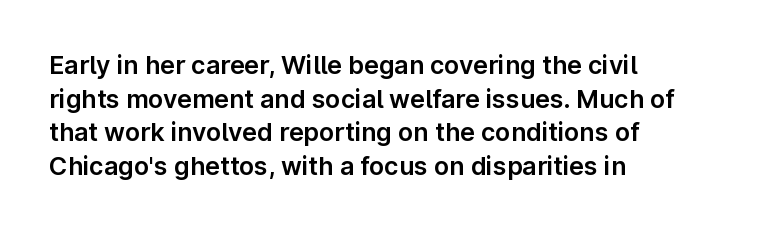
{"italic": "no", "underline": "no", "align": "left", "line_spacing": "normal", "line_spacing_ratio": 1.35, "letter_spacing": "normal", "letter_spacing_em": 0.0, "glyph_px": 25}
